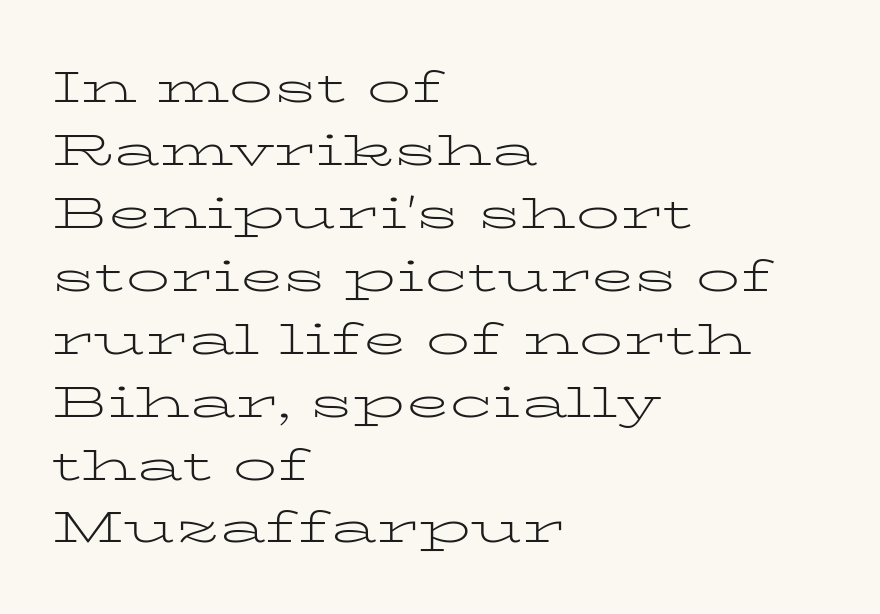
The image shows 44 px light, wide serif type, upright; set left-aligned, normal line spacing (1.43x), normal letter spacing, not underlined; low stroke contrast and a medium x-height.
